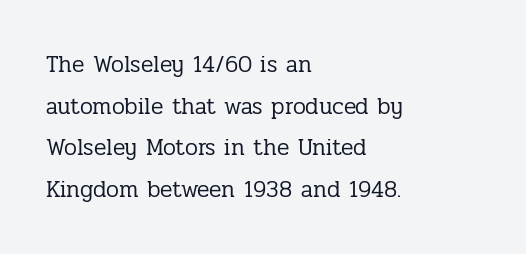
Q: Is the text bold? A: No.
Q: Is the text italic (slanted)? A: No, it is upright.
Q: Is the text underlined? A: No.
Q: How is the paragraph aligned? A: Left-aligned.
Q: Is the spacing between letters normal or unusually wide? A: Normal.
